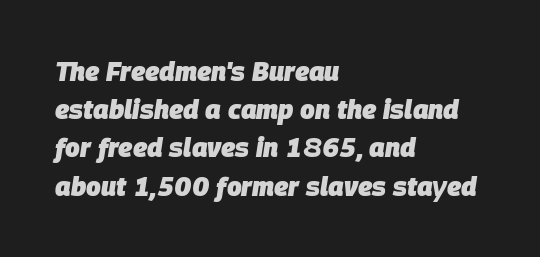
Q: Is the text bold? A: Yes.
Q: Is the text italic (slanted)? A: Yes, it leans right by about 9 degrees.
Q: Is the text underlined? A: No.
Q: How is the paragraph aligned? A: Left-aligned.
Q: Is the spacing between letters normal or unusually wide? A: Normal.
Q: Is the spacing between lines tight, normal or loose? A: Normal.
